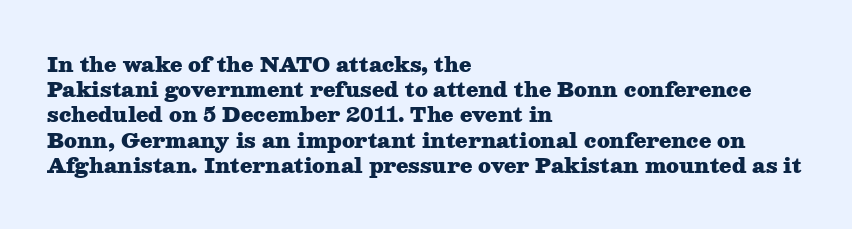
The space directly below the letters is spotless. This rendering uses left alignment, leaving the right contour irregular. The typography opts for an upright posture over an oblique one. Each word holds together tightly as a unit, with standard inter-letter gaps. Pretty heavy lettering here — definitely bold.
